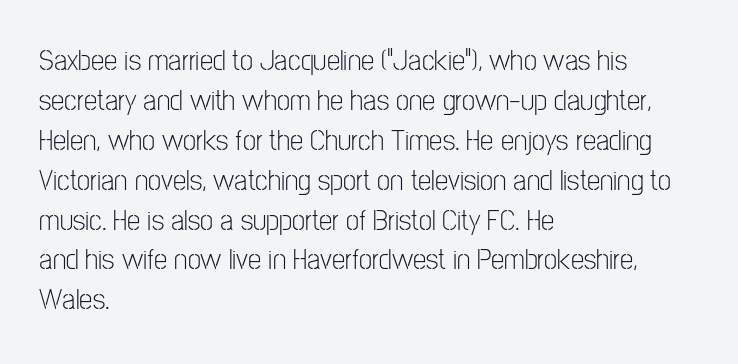
{"serif": "no", "italic": "no", "bold": "no", "weight": "light", "width": "condensed", "stroke_contrast": "low", "x_height": "medium", "monospaced": "no", "underline": "no", "align": "left", "line_spacing": "normal", "line_spacing_ratio": 1.33, "letter_spacing": "normal", "letter_spacing_em": 0.0, "glyph_px": 30}
